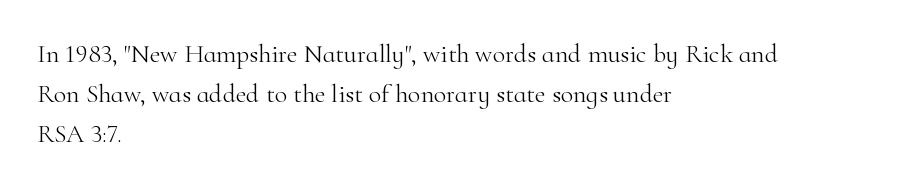
Q: Is the text bold? A: No.
Q: Is the text italic (slanted)? A: No, it is upright.
Q: Is the text underlined? A: No.
Q: How is the paragraph aligned? A: Left-aligned.
Q: Is the spacing between letters normal or unusually wide? A: Normal.
Q: Is the spacing between lines tight, normal or loose? A: Normal.
